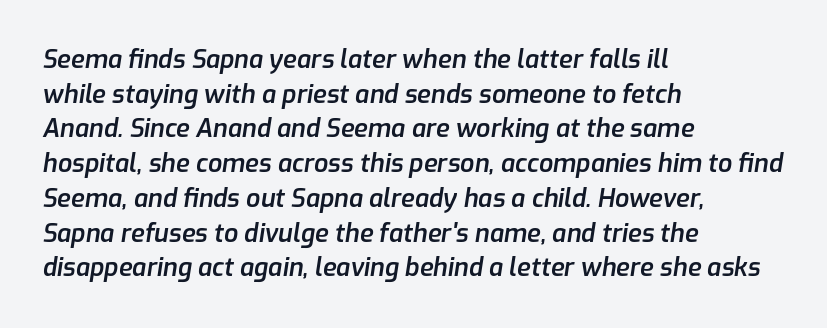
The image shows 25 px text type, italic (leaning right); set left-aligned, normal line spacing (1.39x), normal letter spacing, not underlined.
